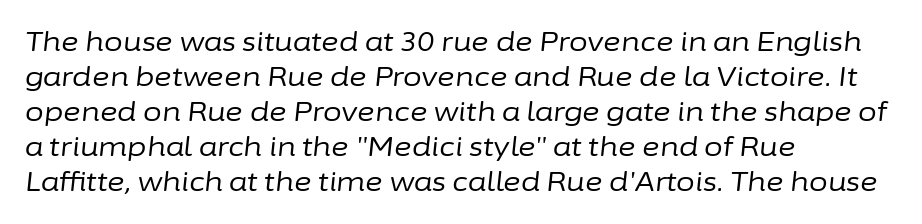
{"italic": "yes", "lean": "right", "slant_degrees": 6, "bold": "no", "underline": "no", "align": "left", "line_spacing": "normal", "line_spacing_ratio": 1.3, "letter_spacing": "normal", "letter_spacing_em": 0.0, "glyph_px": 27}
